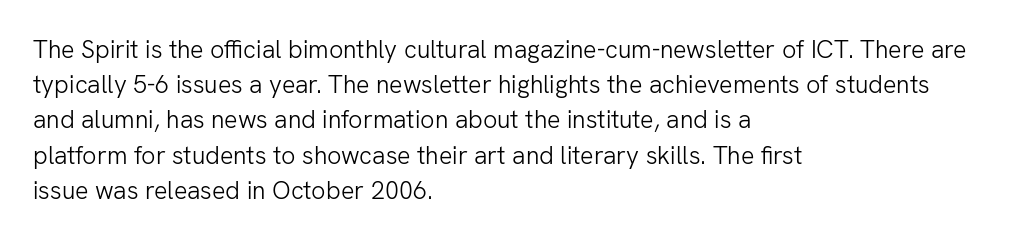
{"italic": "no", "bold": "no", "underline": "no", "align": "left", "line_spacing": "normal", "line_spacing_ratio": 1.41, "letter_spacing": "normal", "letter_spacing_em": 0.0, "glyph_px": 25}
